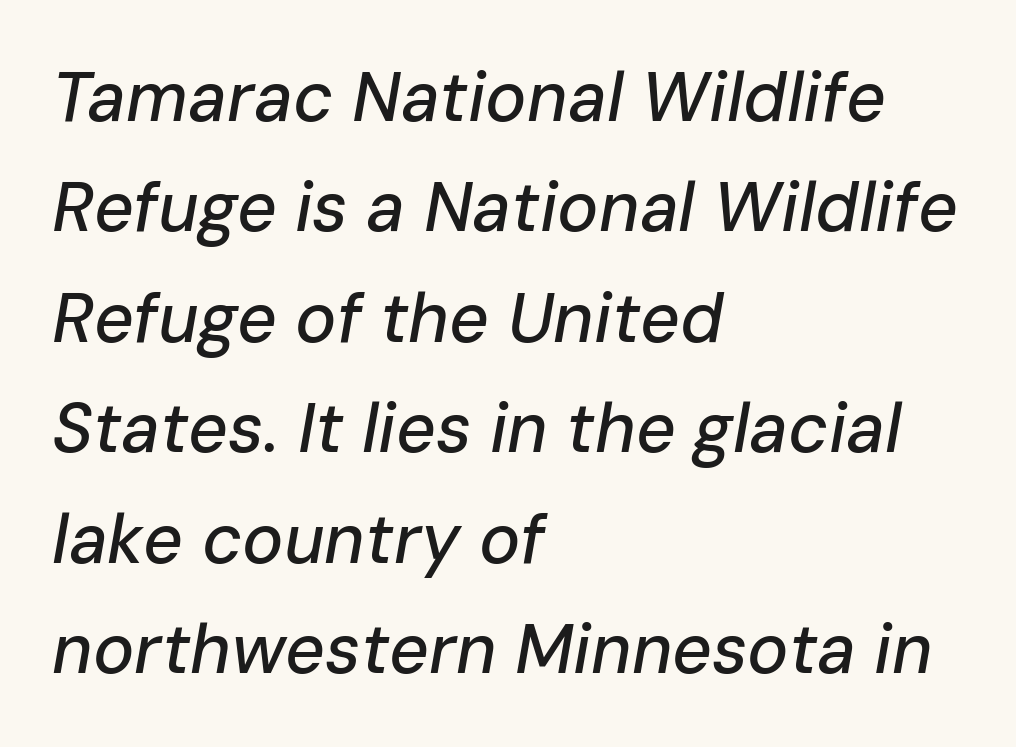
Q: Is the text italic (slanted)? A: Yes, it leans right by about 10 degrees.
Q: Is the text underlined? A: No.
Q: How is the paragraph aligned? A: Left-aligned.
Q: Is the spacing between letters normal or unusually wide? A: Normal.
Q: Is the spacing between lines tight, normal or loose? A: Normal.
Q: Width (condensed, normal, or wide)? A: Normal.
Q: Stroke contrast? A: Low.
Q: x-height? A: Medium.
Q: Monospaced? A: No.
